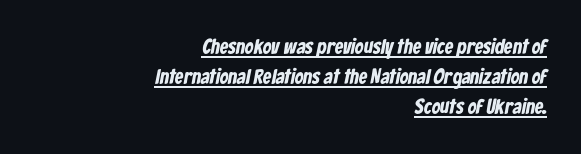
The image shows 21 px bold type; set right-aligned, normal line spacing (1.43x), normal letter spacing, underlined.
